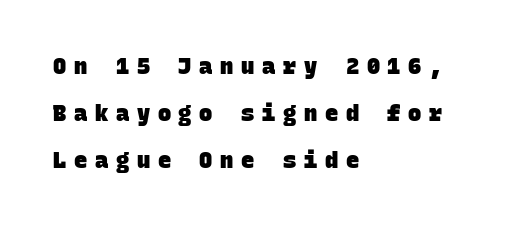
Q: Is the text bold? A: Yes.
Q: Is the text underlined? A: No.
Q: How is the paragraph aligned? A: Left-aligned.
Q: Is the spacing between letters normal or unusually wide? A: Unusually wide.
Q: Is the spacing between lines tight, normal or loose? A: Loose.
